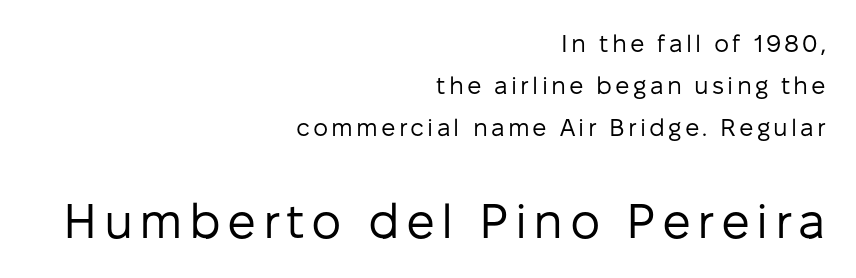
Stroke thickness stays within the range of a standard reading face or lighter. Do the characters align in a grid? No, the font is proportional. Nope, no serifs anywhere on these letters. Reading down the block, your eye finds every line finishing at a fixed right position. If you drew a line through each stem, it would be perfectly vertical.
